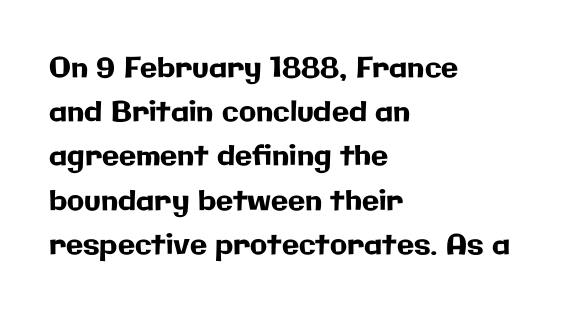
Q: Is the text italic (slanted)? A: No, it is upright.
Q: Is the typeface a serif or a sans-serif typeface? A: Sans-serif.
Q: Is the text underlined? A: No.
Q: How is the paragraph aligned? A: Left-aligned.
Q: Is the spacing between letters normal or unusually wide? A: Normal.
Q: Is the spacing between lines tight, normal or loose? A: Normal.
Q: Width (condensed, normal, or wide)? A: Normal.
Q: Stroke contrast? A: Low.
Q: x-height? A: Medium.
Q: Monospaced? A: No.
